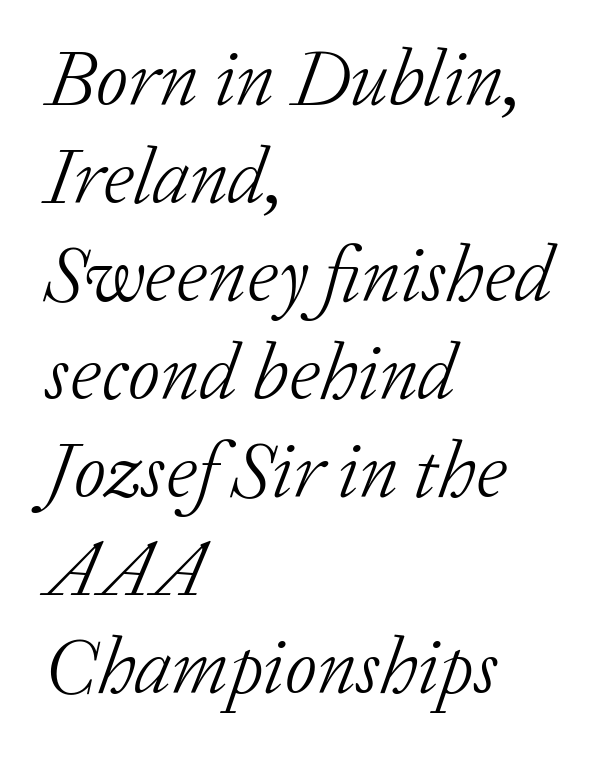
Designer's note — italics engaged. Compared with a typical body face, this is equally light or lighter still. Unlike a clean sans, this face finishes its strokes with serifs. Each row of text sits above clean, open space.
